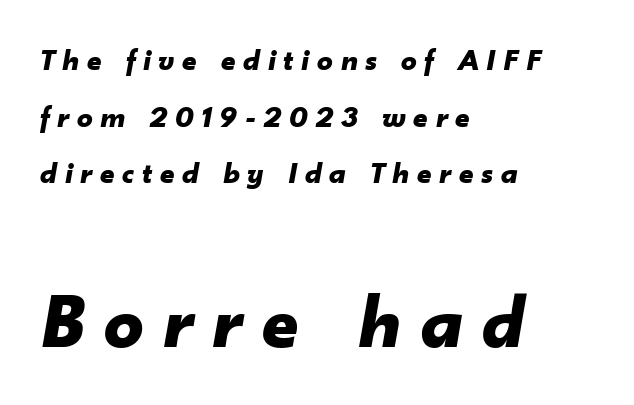
Q: Is the text bold? A: Yes.
Q: Is the text italic (slanted)? A: Yes, it leans right by about 10 degrees.
Q: Is the text underlined? A: No.
Q: How is the paragraph aligned? A: Left-aligned.
Q: Is the spacing between letters normal or unusually wide? A: Unusually wide.
Q: Which block of text is set in a larger size, the first (top) or the second (bottom)? A: The second (bottom) one.
Q: Width (condensed, normal, or wide)? A: Normal.
Q: Stroke contrast? A: Low.
Q: x-height? A: Small.
Q: Monospaced? A: No.
